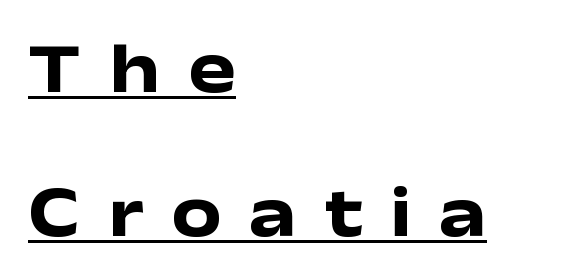
The image shows 71 px heavy, wide sans-serif type, upright; set left-aligned, loose line spacing (2.03x), unusually wide letter spacing (+0.39 em), underlined; low stroke contrast and a medium x-height.
